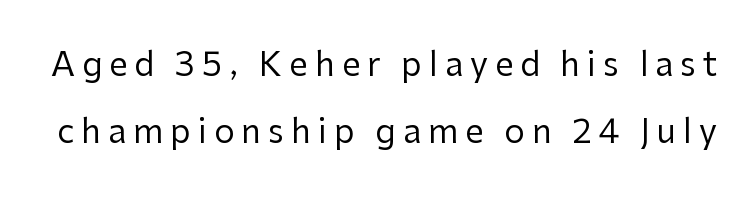
The font sits on the lighter half of the weight spectrum, regular included. What's the leading like? Stretched, with rows far apart. No word sits above an underline. These lines are composed in type without serifs. Here the glyphs are tracked loosely, breaking word shapes into spaced letters.
